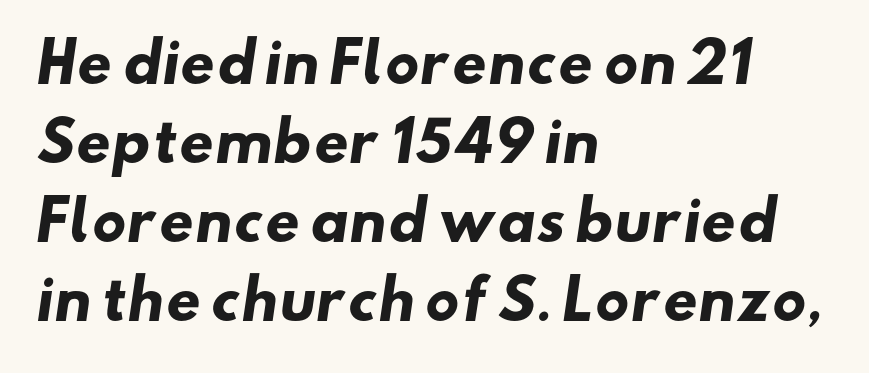
Q: Is the text bold? A: Yes.
Q: Is the typeface a serif or a sans-serif typeface? A: Sans-serif.
Q: Is the text underlined? A: No.
Q: How is the paragraph aligned? A: Left-aligned.
Q: Is the spacing between letters normal or unusually wide? A: Normal.
Q: Is the spacing between lines tight, normal or loose? A: Normal.
Q: Width (condensed, normal, or wide)? A: Wide.
Q: Stroke contrast? A: Low.
Q: x-height? A: Small.
Q: Monospaced? A: No.
